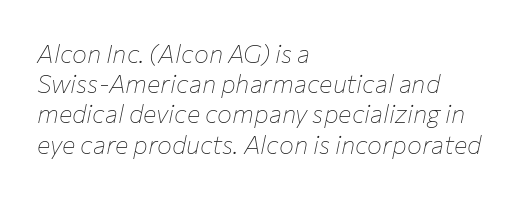
Q: Is the text bold? A: No.
Q: Is the text italic (slanted)? A: Yes, it leans right by about 12 degrees.
Q: Is the text underlined? A: No.
Q: How is the paragraph aligned? A: Left-aligned.
Q: Is the spacing between letters normal or unusually wide? A: Normal.
